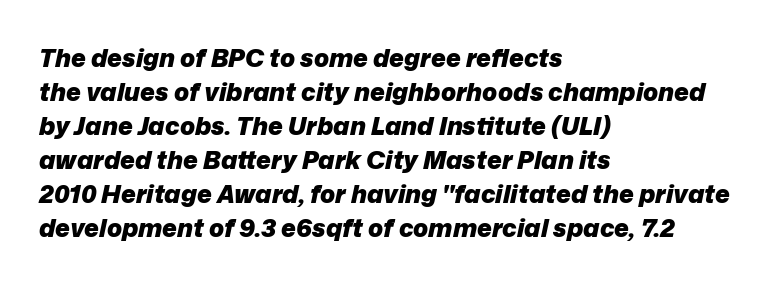
Quick note: underline off. This sample uses plain, unmodified letter spacing. The lines are quadded left. One glance says typical: line gaps are just what's usual. The text carries the slant typical of an italic or oblique font. Heavy, bold letterforms.
